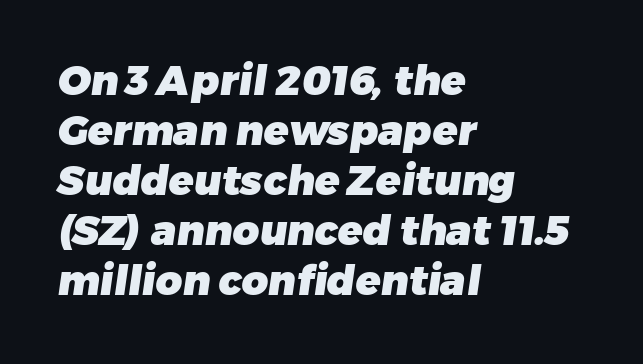
{"serif": "no", "bold": "yes", "weight": "heavy", "width": "normal", "stroke_contrast": "low", "x_height": "medium", "monospaced": "no", "underline": "no", "align": "left", "line_spacing_ratio": 1.22, "letter_spacing": "normal", "letter_spacing_em": 0.0, "glyph_px": 41}
